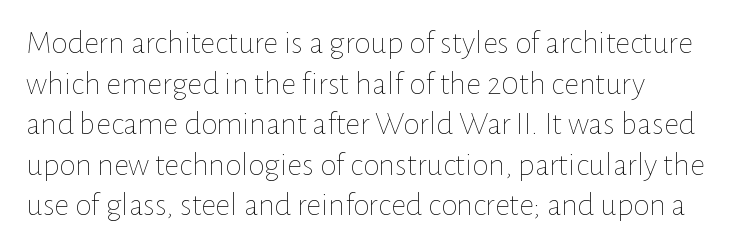
This sample uses plain, unmodified letter spacing. The passage shown is typed in a proportional face where columns would drift. Letters have the restrained weight of plain body copy at most. The lettering holds an erect, upright posture throughout. The passage shown is not underscored anywhere.
